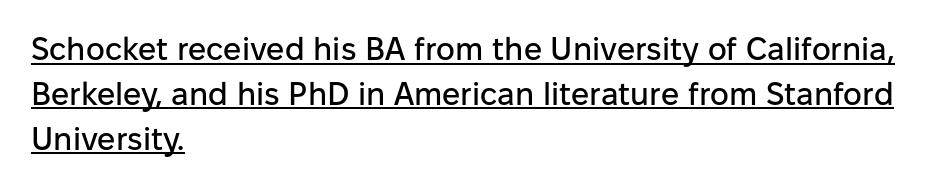
The image shows 32 px sans-serif type, upright; set left-aligned, normal line spacing (1.4x), normal letter spacing, underlined; low stroke contrast and a medium x-height.
